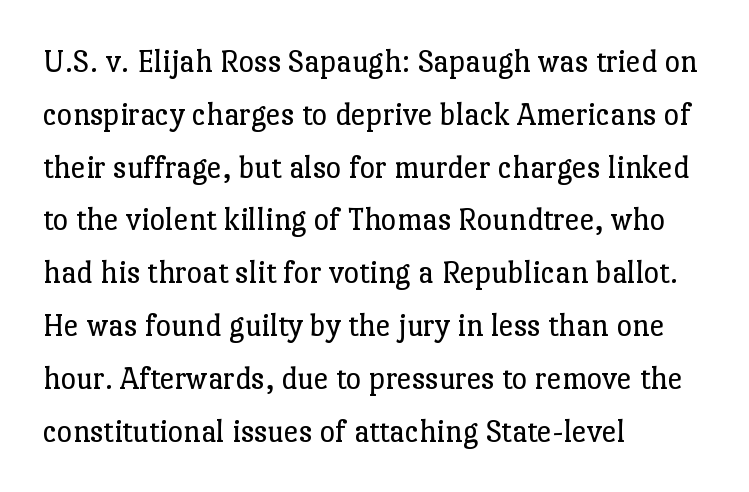
Weight: not bold — regular or lighter. These lines stack with their left ends in a neat column. Quick note: interline space is typical. The foot of each line stays bare and open. Rendered with straight, roman letterforms. The rendering keeps characters at their native spacing.
